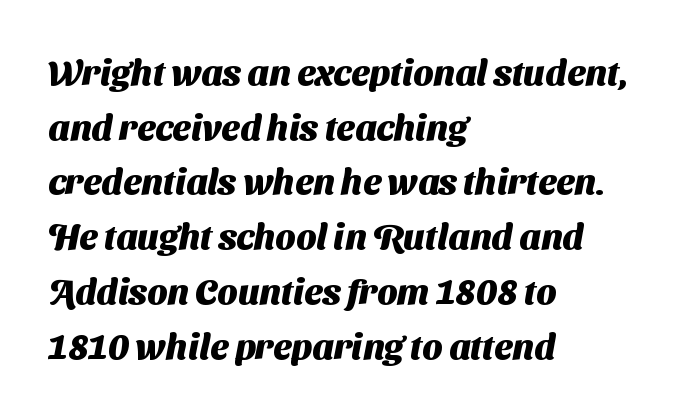
Clear beneath every line of the passage. The rendering uses natural spacing where letterforms have individual widths. Nothing sits at the stroke ends, so this counts as sans-serif. Normally led — the rows are evenly, conventionally spaced. This rendering uses left alignment, leaving the right contour irregular.
